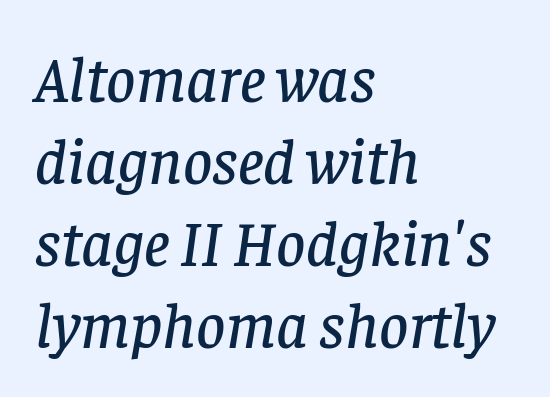
The image shows 64 px serif type, italic (leaning right); set left-aligned, normal line spacing (1.28x), normal letter spacing, not underlined; low stroke contrast and a large x-height.
